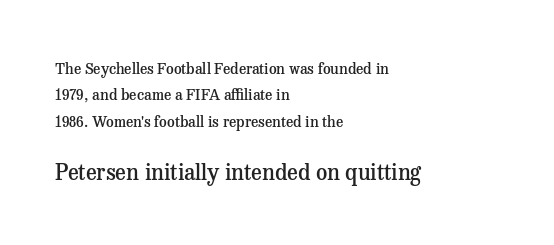
The image shows 22 px text type, upright; set left-aligned, line spacing 1.76x, normal letter spacing, not underlined; the second (bottom) block is 1.47x larger.
